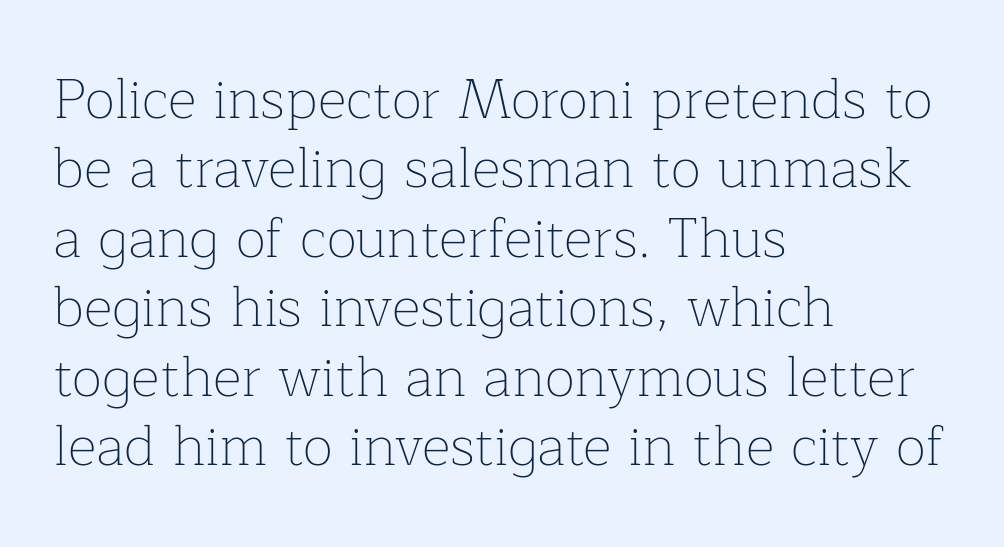
{"serif": "yes", "italic": "no", "bold": "no", "weight": "thin", "width": "normal", "stroke_contrast": "low", "x_height": "medium", "monospaced": "no", "underline": "no", "align": "left", "line_spacing_ratio": 1.24, "letter_spacing": "normal", "letter_spacing_em": 0.0, "glyph_px": 56}
